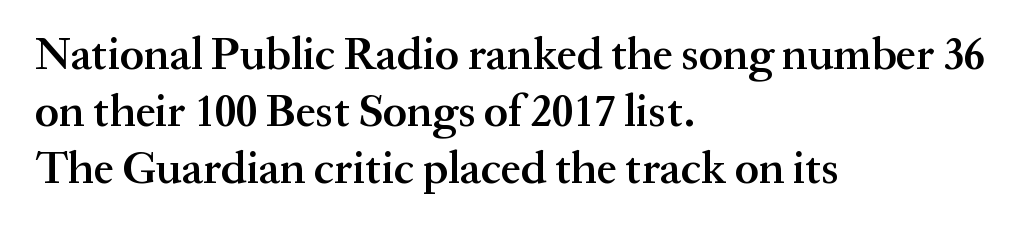
The area under the type is left untouched. Looks like regular typesetting: each glyph gets only the width it needs. The rendering anchors every line to the left-hand side. A roman cut, with each character standing at attention. Default kerning and tracking; the words read as compact shapes.
